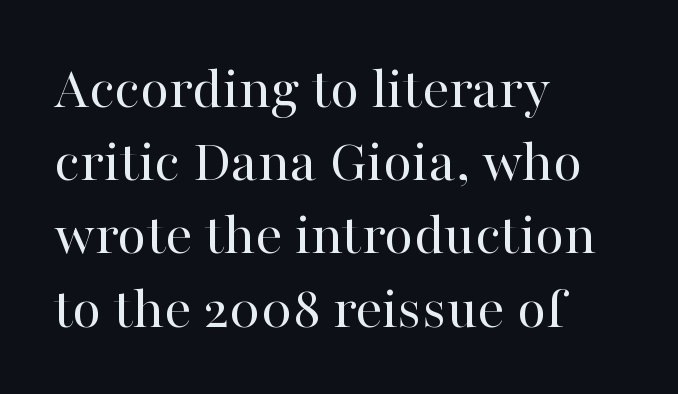
The image shows 60 px regular-weight serif type, upright; set left-aligned, line spacing 1.22x, normal letter spacing, not underlined; high stroke contrast and a medium x-height.
